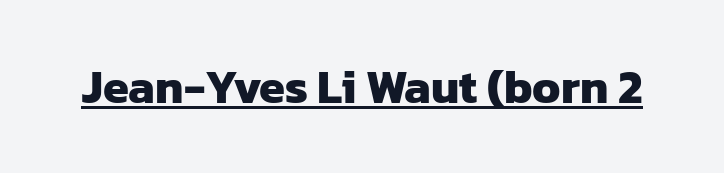
{"serif": "no", "bold": "yes", "weight": "heavy", "width": "normal", "stroke_contrast": "low", "x_height": "medium", "monospaced": "no", "underline": "yes", "letter_spacing": "normal", "letter_spacing_em": 0.0, "glyph_px": 47}
